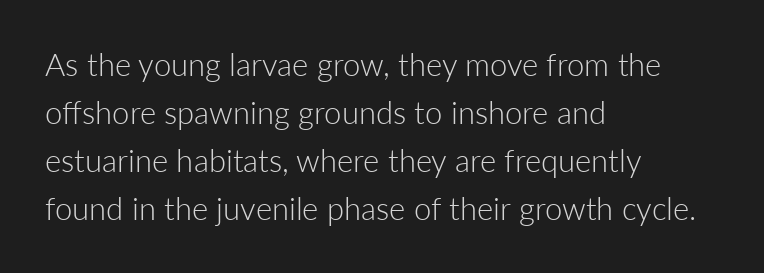
{"serif": "no", "italic": "no", "bold": "no", "weight": "light", "width": "normal", "stroke_contrast": "low", "x_height": "medium", "monospaced": "no", "underline": "no", "align": "left", "line_spacing": "normal", "line_spacing_ratio": 1.55, "letter_spacing": "normal", "letter_spacing_em": 0.0, "glyph_px": 31}
